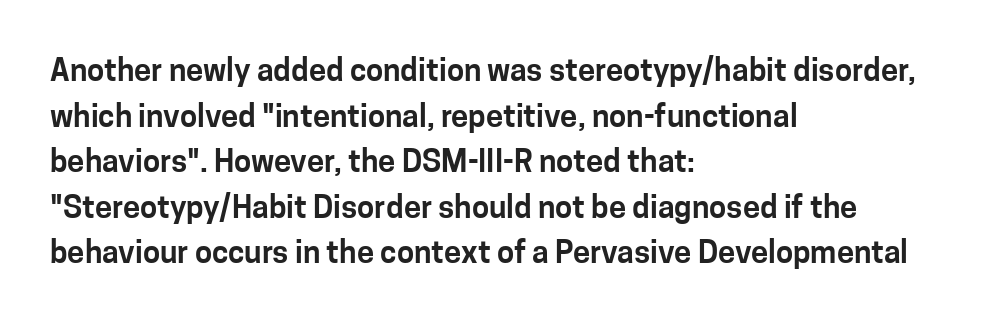
Standard letterfit; no display-style spreading of the glyphs. Looks like regular typesetting: each glyph gets only the width it needs. Bare-footed words on every line. Serifs: no, the terminals of the letterforms are clean. The ragged edge is on the right, which tells us the setting is flush left.
